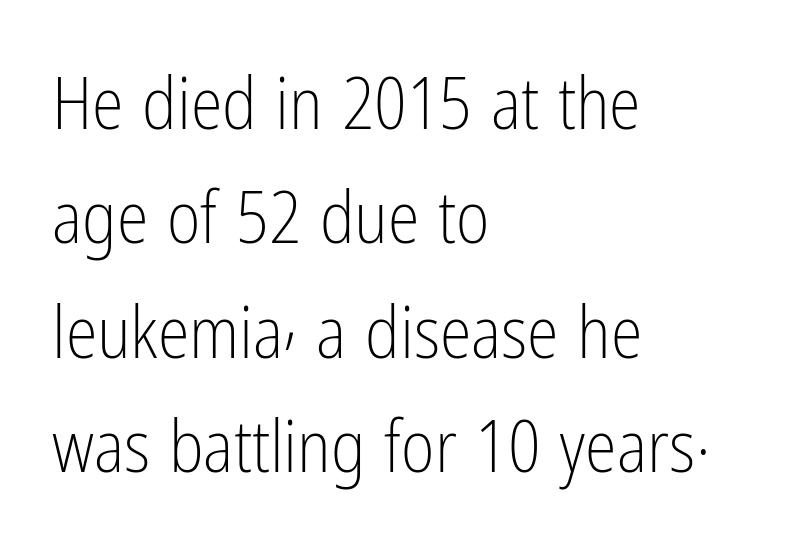
Q: Is the text bold? A: No.
Q: Is the text italic (slanted)? A: No, it is upright.
Q: Is the typeface a serif or a sans-serif typeface? A: Sans-serif.
Q: Is the text underlined? A: No.
Q: How is the paragraph aligned? A: Left-aligned.
Q: Is the spacing between letters normal or unusually wide? A: Normal.
Q: Is the spacing between lines tight, normal or loose? A: Normal.
Q: Width (condensed, normal, or wide)? A: Condensed.
Q: Stroke contrast? A: Low.
Q: x-height? A: Medium.
Q: Monospaced? A: No.
